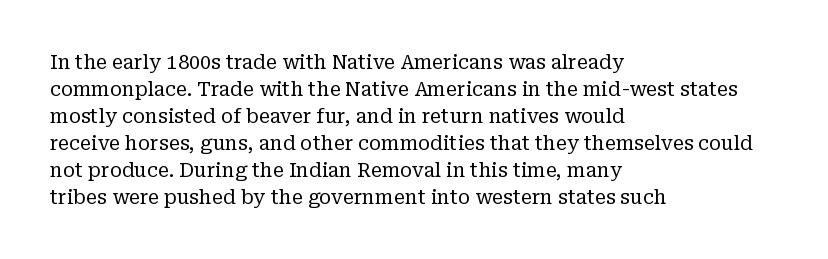
The image shows 20 px text type, upright; set left-aligned, normal line spacing (1.35x), normal letter spacing, not underlined.
